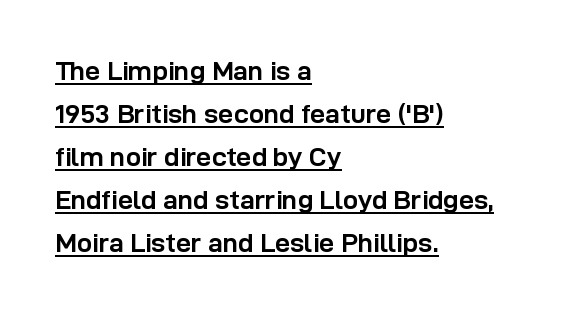
The image shows 27 px bold type, upright; set left-aligned, normal line spacing (1.59x), normal letter spacing, underlined.
